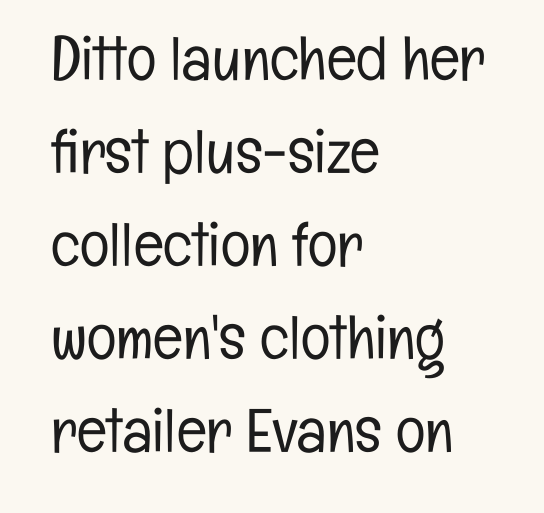
This is the regular roman posture of the typeface. A normal amount of white space separates one row of letters from the next. The face used here is proportionally spaced, like ordinary book or web type. Nobody drew a line under any word here.
